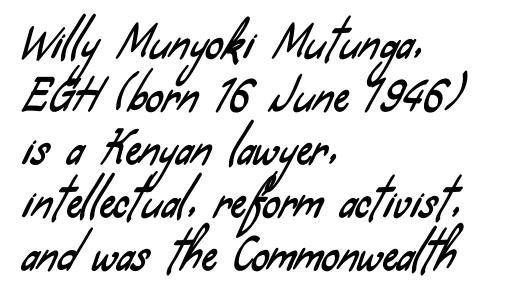
Does extra space separate the letters? No, they use regular spacing. The rendering uses natural spacing where letterforms have individual widths. Every row of glyphs begins at an identical x-position on the left. Check where the strokes stop: nothing finishes them off — pure sans.
